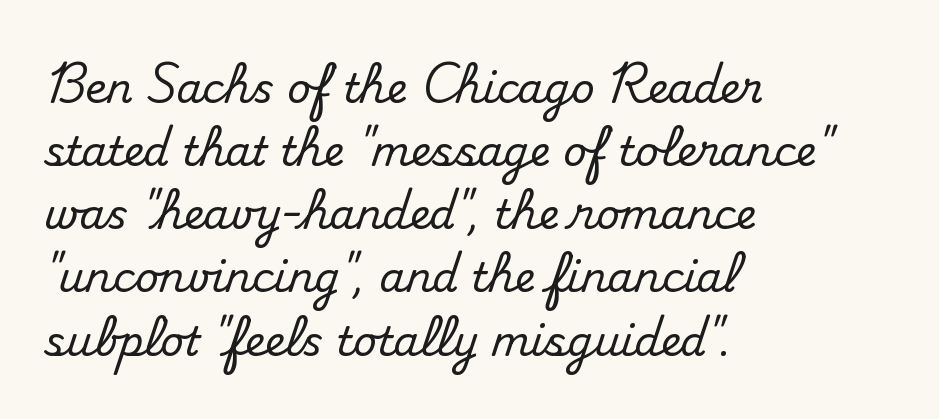
Q: Is the text italic (slanted)? A: Yes.
Q: Is the typeface a serif or a sans-serif typeface? A: Serif.
Q: Is the text underlined? A: No.
Q: How is the paragraph aligned? A: Left-aligned.
Q: Is the spacing between letters normal or unusually wide? A: Normal.
Q: Is the spacing between lines tight, normal or loose? A: Normal.
Q: Width (condensed, normal, or wide)? A: Normal.
Q: Stroke contrast? A: Medium.
Q: x-height? A: Small.
Q: Monospaced? A: No.
